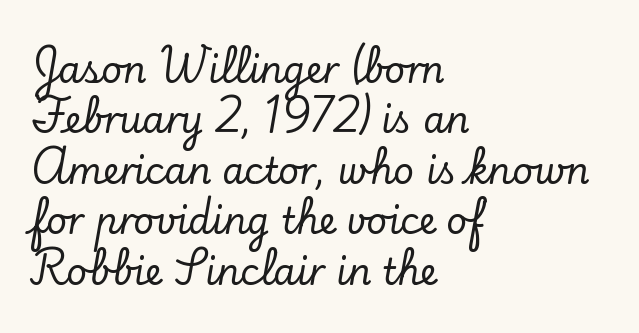
{"serif": "yes", "width": "normal", "stroke_contrast": "low", "x_height": "small", "monospaced": "no", "underline": "no", "align": "left", "line_spacing": "normal", "line_spacing_ratio": 1.4, "letter_spacing": "normal", "letter_spacing_em": 0.0, "glyph_px": 36}
